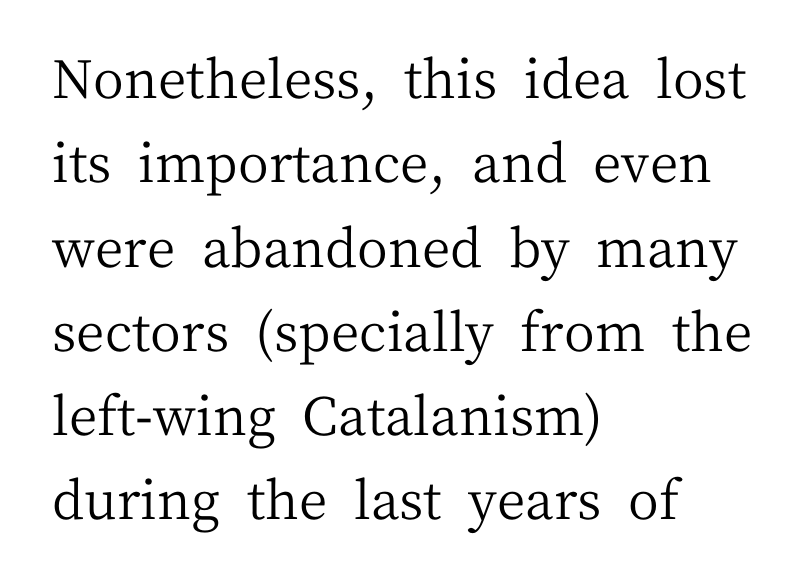
{"serif": "yes", "italic": "no", "bold": "no", "weight": "regular", "width": "normal", "stroke_contrast": "medium", "x_height": "medium", "monospaced": "no", "underline": "no", "align": "left", "line_spacing": "normal", "line_spacing_ratio": 1.59, "letter_spacing": "normal", "letter_spacing_em": 0.0, "glyph_px": 53}
